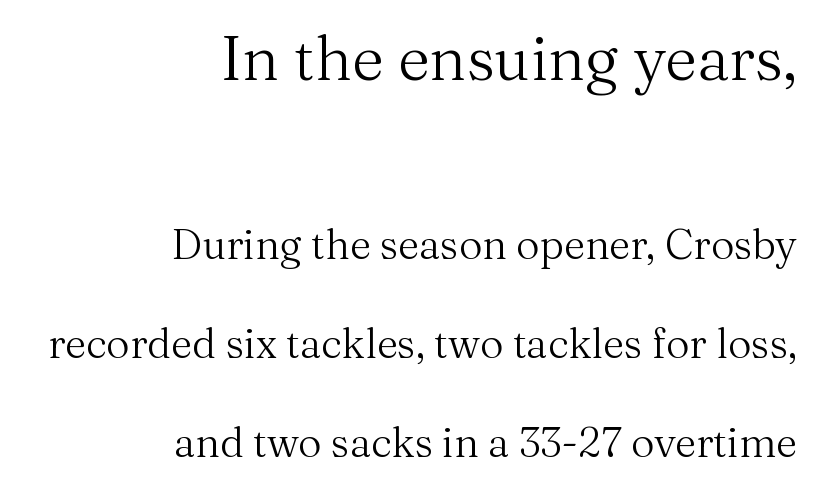
The image shows 62 px regular-weight serif type, upright; set right-aligned, loose line spacing (2.41x), normal letter spacing, not underlined; the first (top) block is 1.51x larger; medium stroke contrast and a medium x-height.
